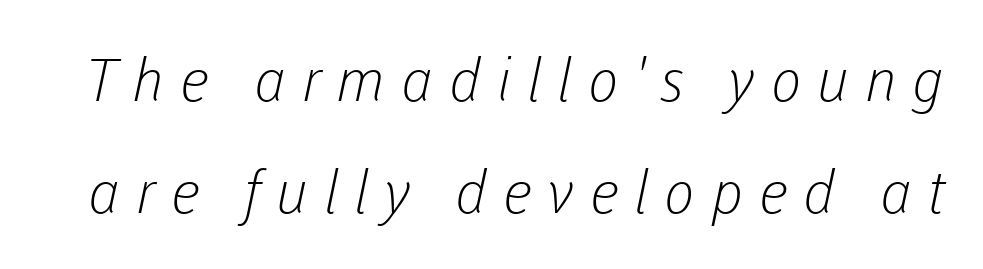
{"serif": "no", "bold": "no", "weight": "light", "width": "normal", "stroke_contrast": "low", "x_height": "medium", "monospaced": "no", "underline": "no", "line_spacing": "loose", "line_spacing_ratio": 1.9, "letter_spacing": "wide", "letter_spacing_em": 0.26, "glyph_px": 59}
